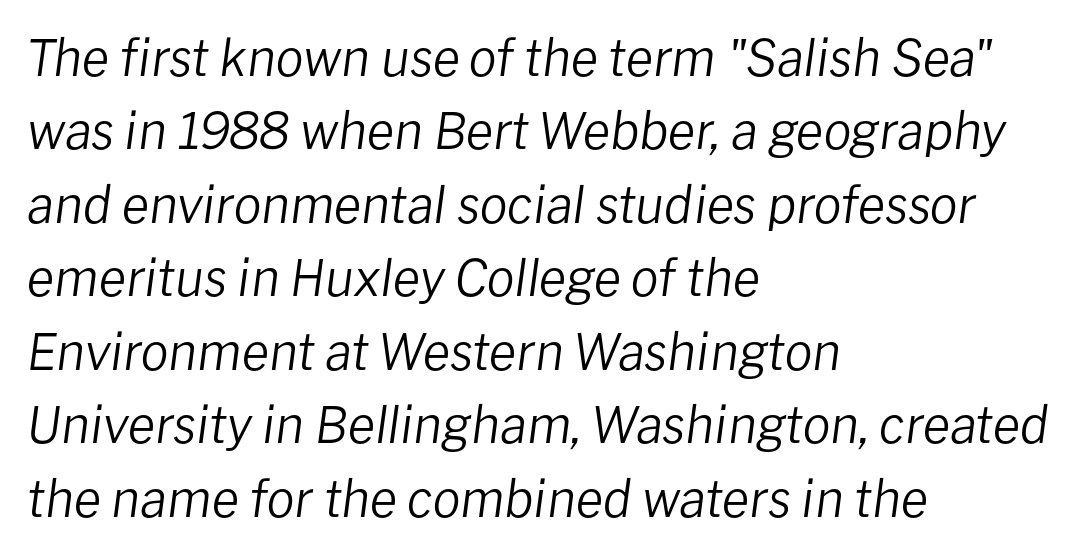
Each letter keeps its own natural width here, so spacing adapts to shape. Default kerning and tracking; the words read as compact shapes. This sample keeps an unexceptional amount of space between lines. Caption: multi-line text, flush left, ragged right. Weight: in the light-to-regular range.
